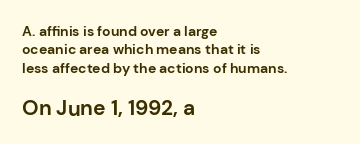
{"italic": "no", "bold": "yes", "underline": "no", "align": "left", "line_spacing": "normal", "line_spacing_ratio": 1.31, "letter_spacing": "normal", "letter_spacing_em": 0.0, "larger_block": "second", "size_ratio": 1.5, "glyph_px": 21}
